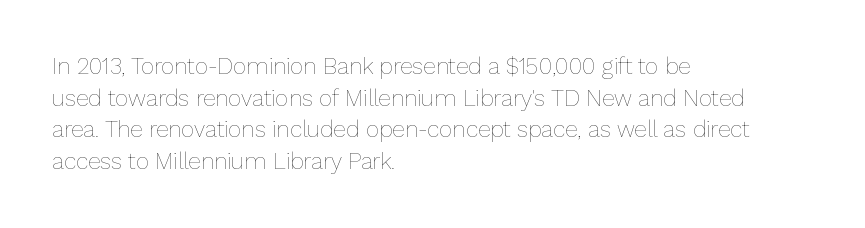
The image shows 23 px text type, upright; set left-aligned, normal line spacing (1.38x), normal letter spacing, not underlined.
